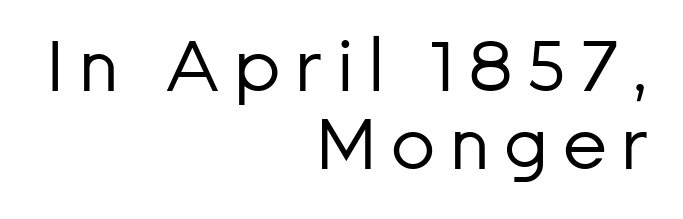
{"serif": "no", "italic": "no", "bold": "no", "weight": "regular", "width": "normal", "stroke_contrast": "low", "x_height": "medium", "monospaced": "no", "underline": "no", "align": "right", "line_spacing": "tight", "line_spacing_ratio": 1.1, "glyph_px": 71}
